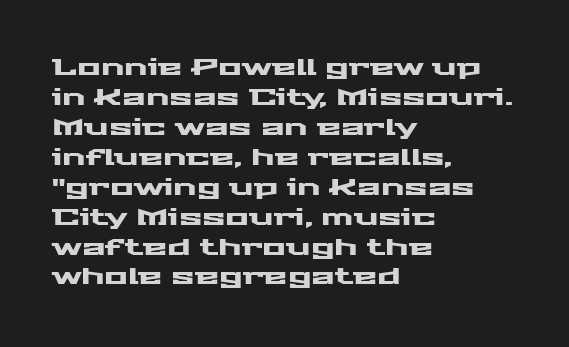
Q: Is the text italic (slanted)? A: No, it is upright.
Q: Is the text underlined? A: No.
Q: How is the paragraph aligned? A: Left-aligned.
Q: Is the spacing between letters normal or unusually wide? A: Normal.
Q: Is the spacing between lines tight, normal or loose? A: Normal.
